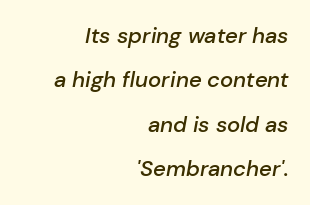
The type is set solid horizontally, with unmodified tracking. Stroke thickness is moderately raised; the sample reads as semibold. Unmarked baselines from the first word to the last. Characters are canted at an angle relative to the baseline's perpendicular. Short and long lines alike share a common ending point at right.
